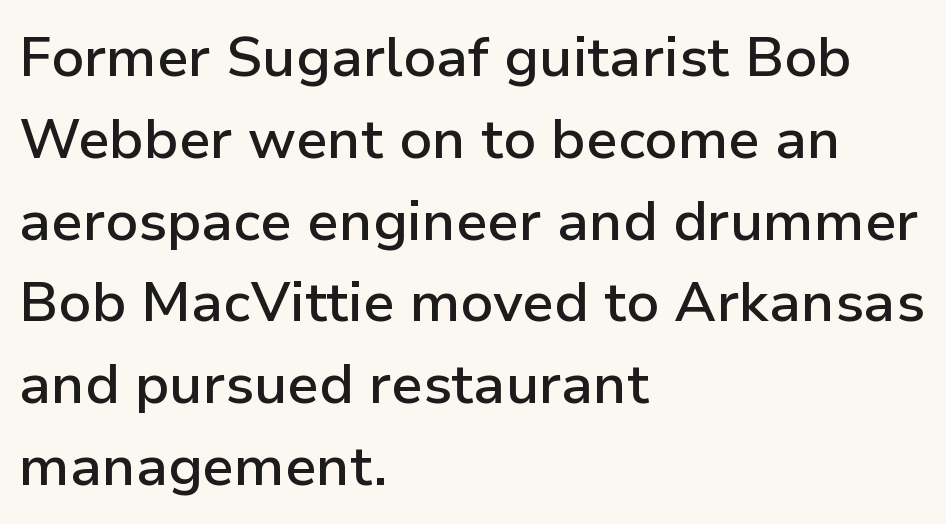
The image shows 56 px semibold sans-serif type, upright; set left-aligned, normal line spacing (1.46x), normal letter spacing, not underlined; low stroke contrast and a medium x-height.
